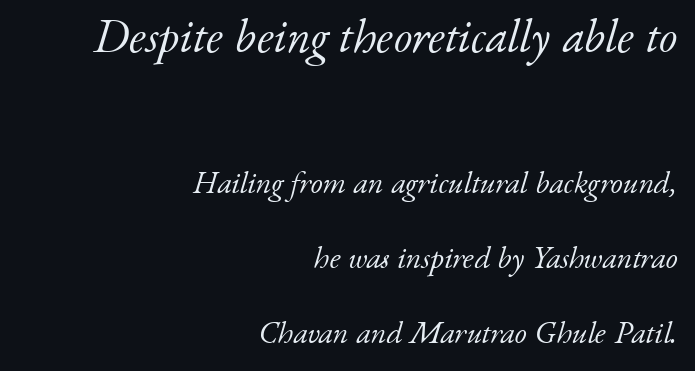
The image shows 47 px light serif type, italic (leaning right); set right-aligned, loose line spacing (2.43x), normal letter spacing, not underlined; the first (top) block is 1.52x larger; low stroke contrast and a small x-height.
